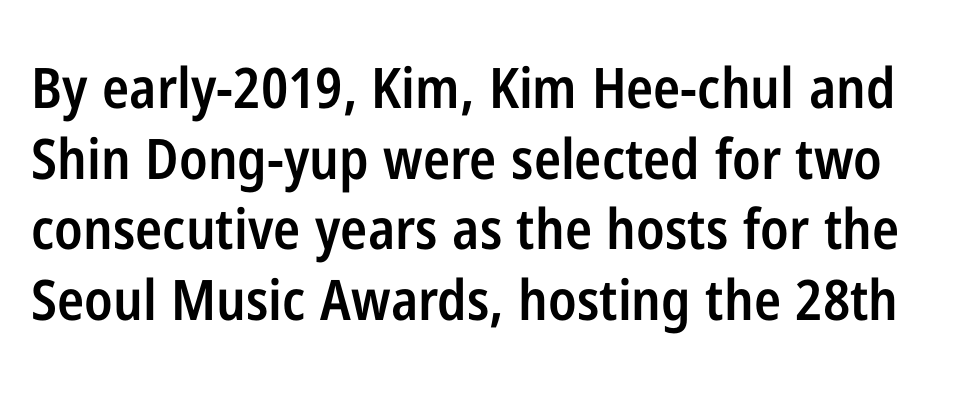
{"serif": "no", "italic": "no", "bold": "semi", "weight": "semibold", "width": "condensed", "stroke_contrast": "low", "x_height": "medium", "monospaced": "no", "underline": "no", "line_spacing": "normal", "line_spacing_ratio": 1.26, "letter_spacing": "normal", "letter_spacing_em": 0.0, "glyph_px": 56}
